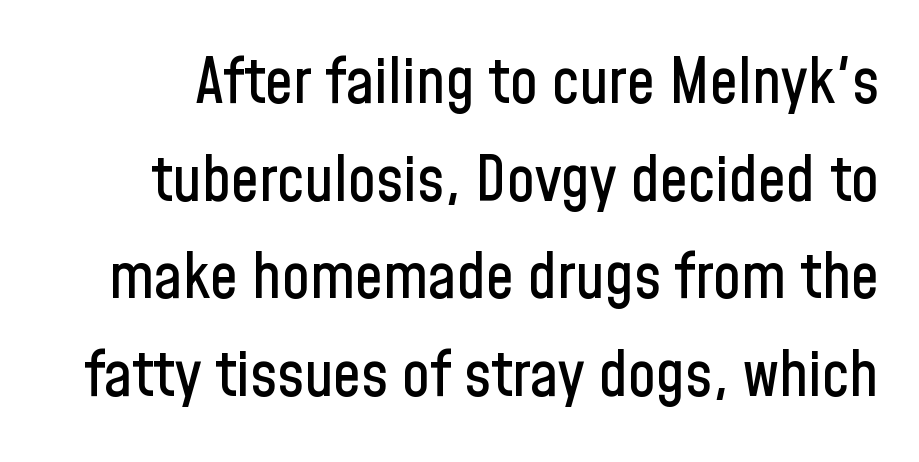
The image shows 63 px condensed sans-serif type, upright; set normal line spacing (1.55x), normal letter spacing, not underlined; low stroke contrast and a medium x-height.
